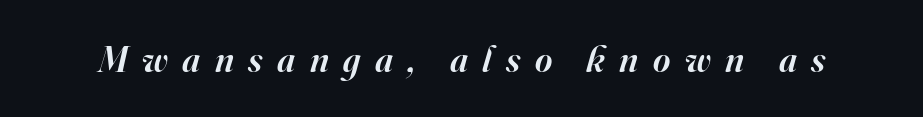
The image shows 37 px semibold serif type, italic (leaning right); set unusually wide letter spacing (+0.39 em), not underlined; high stroke contrast and a small x-height.
